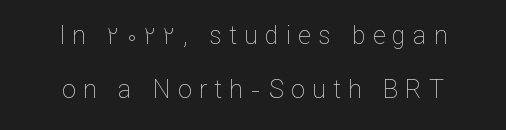
{"italic": "no", "bold": "no", "underline": "no", "align": "center", "line_spacing": "loose", "line_spacing_ratio": 2.15, "letter_spacing": "wide", "letter_spacing_em": 0.29, "glyph_px": 25}
